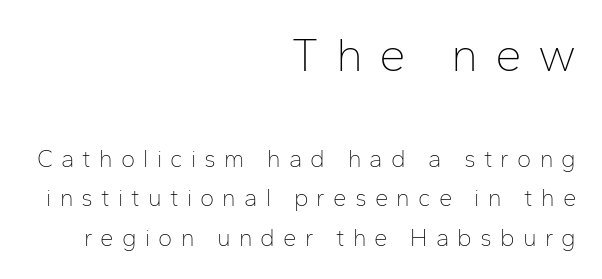
The image shows 48 px thin sans-serif type, upright; set right-aligned, normal line spacing (1.65x), unusually wide letter spacing (+0.34 em), not underlined; the first (top) block is 2.0x larger; low stroke contrast and a medium x-height.
